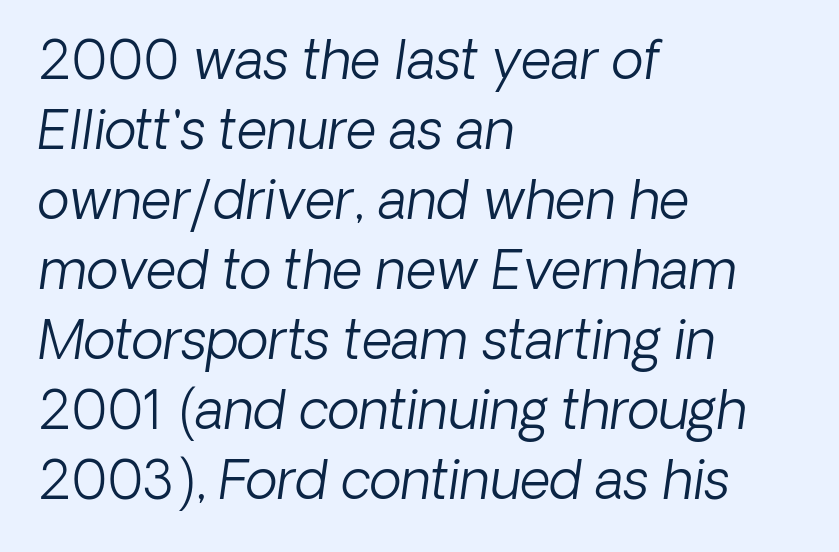
The baseline area is clear. Note the varied advance widths — an 'i' is clearly narrower than an 'm'. The type family on display is of the sans-serif kind. Casual observation: everything's shoved over to the left. This block has exactly the height ordinary leading produces. Short note: letters normally spaced.
